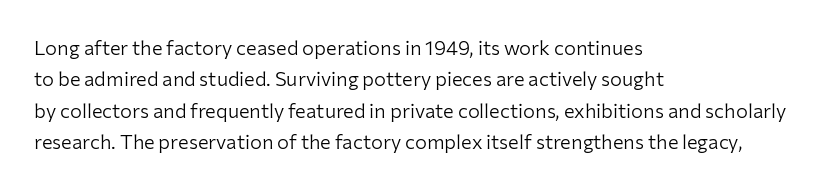
The image shows 20 px text type, upright; set left-aligned, normal line spacing (1.57x), normal letter spacing, not underlined.
